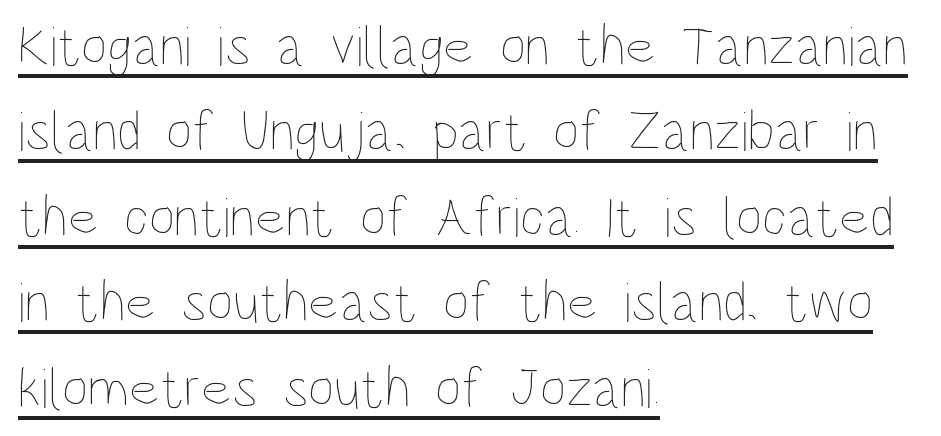
Q: Is the text bold? A: No.
Q: Is the text italic (slanted)? A: No, it is upright.
Q: Is the text underlined? A: Yes.
Q: How is the paragraph aligned? A: Left-aligned.
Q: Is the spacing between letters normal or unusually wide? A: Normal.
Q: Is the spacing between lines tight, normal or loose? A: Normal.
Q: Width (condensed, normal, or wide)? A: Condensed.
Q: Stroke contrast? A: Low.
Q: x-height? A: Large.
Q: Monospaced? A: No.
